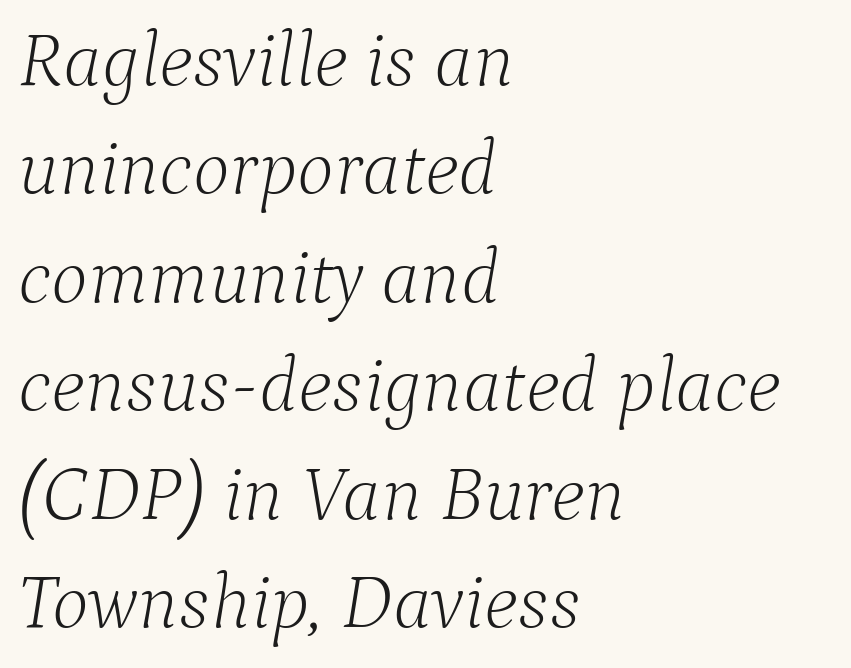
Rendered with sloped, italic letterforms. Each row of text sits above clean, open space. You could call the tracking neutral — neither tight nor loose. The designer went with a serif here, giving each stem small feet. This reads as an unemphasized weight, regular at the heaviest.
